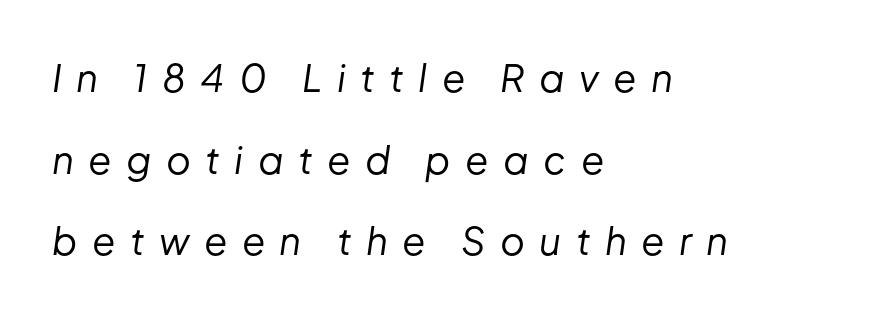
{"italic": "yes", "lean": "right", "slant_degrees": 8, "bold": "no", "weight": "regular", "width": "normal", "stroke_contrast": "low", "x_height": "medium", "monospaced": "no", "underline": "no", "align": "left", "line_spacing": "loose", "line_spacing_ratio": 2.15, "letter_spacing": "wide", "letter_spacing_em": 0.38, "glyph_px": 38}
